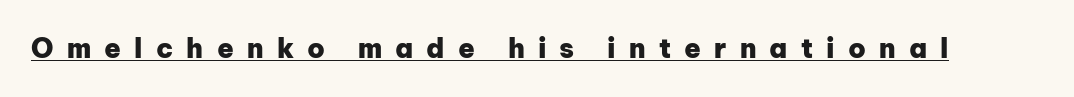
The image shows 27 px bold type, upright; set unusually wide letter spacing (+0.49 em), underlined.
